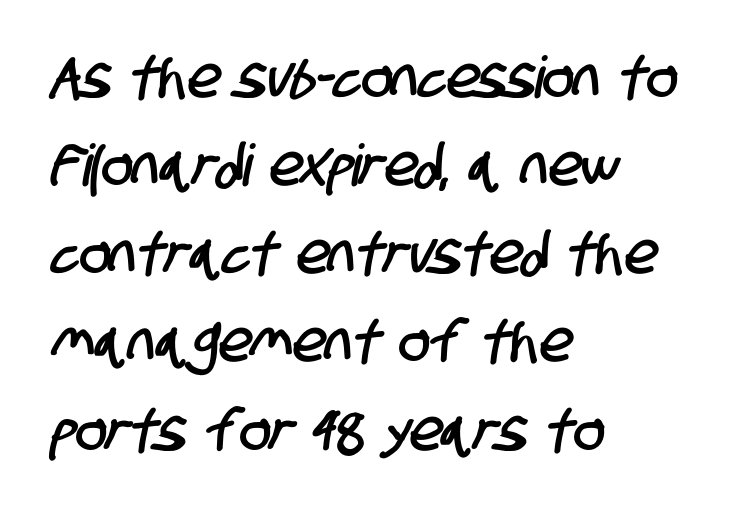
{"serif": "no", "width": "condensed", "stroke_contrast": "low", "x_height": "large", "monospaced": "no", "underline": "no", "align": "left", "line_spacing": "normal", "line_spacing_ratio": 1.52, "letter_spacing": "normal", "letter_spacing_em": 0.0, "glyph_px": 58}
